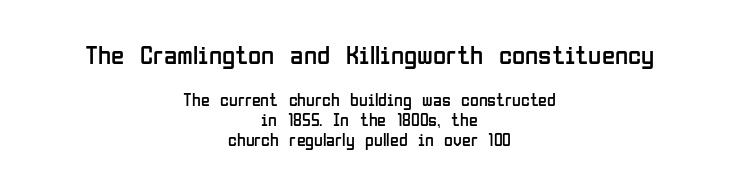
{"italic": "no", "bold": "no", "underline": "no", "align": "center", "line_spacing": "tight", "line_spacing_ratio": 1.1, "letter_spacing": "normal", "letter_spacing_em": 0.0, "larger_block": "first", "size_ratio": 1.5, "glyph_px": 27}
